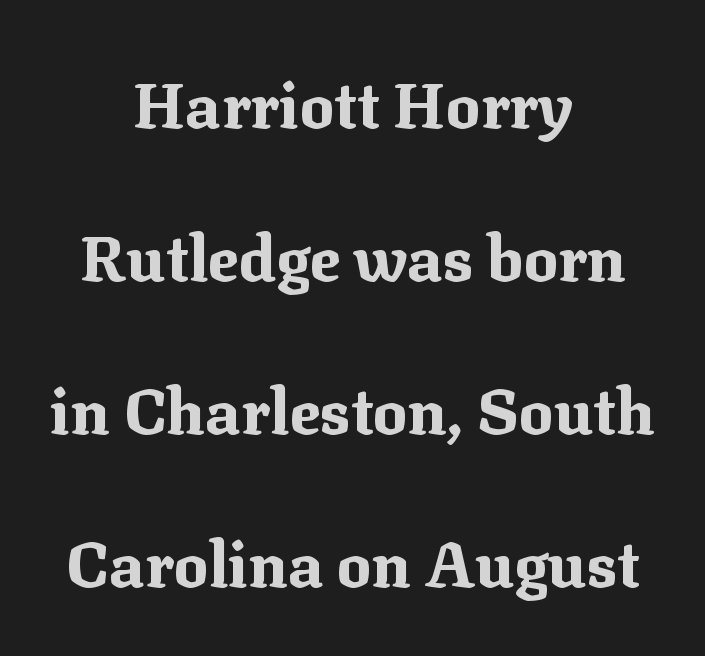
Q: Is the text bold? A: Yes.
Q: Is the text italic (slanted)? A: No, it is upright.
Q: Is the typeface a serif or a sans-serif typeface? A: Serif.
Q: Is the text underlined? A: No.
Q: How is the paragraph aligned? A: Centered.
Q: Is the spacing between letters normal or unusually wide? A: Normal.
Q: Is the spacing between lines tight, normal or loose? A: Loose.
Q: Width (condensed, normal, or wide)? A: Normal.
Q: Stroke contrast? A: Medium.
Q: x-height? A: Medium.
Q: Monospaced? A: No.
